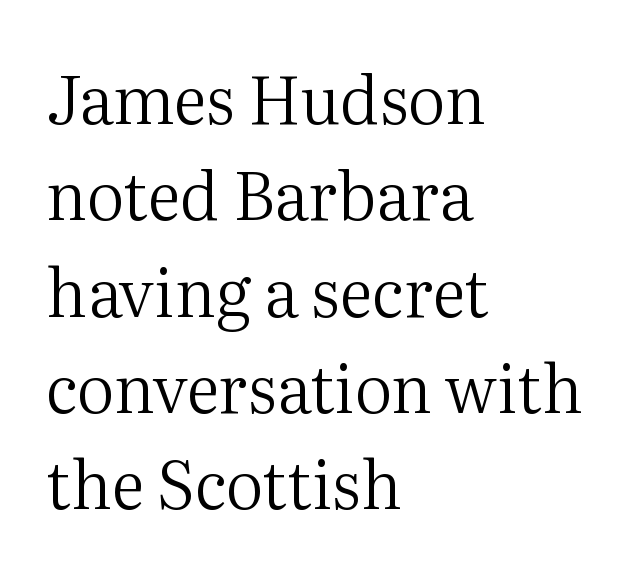
The designer left line spacing at the default. Words appear dense and cohesive because spacing is normal. Nobody drew a line under any word here. Do the characters align in a grid? No, the font is proportional.
